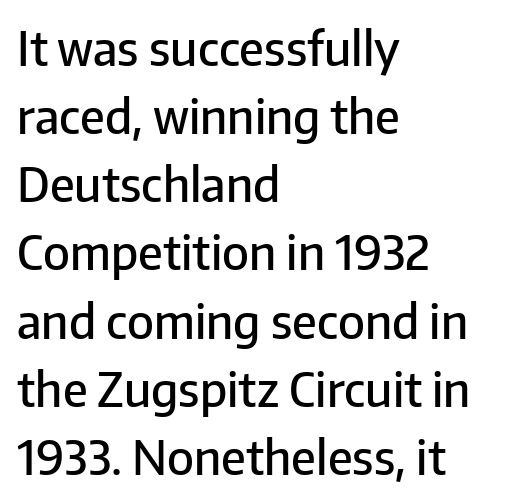
The image shows 47 px semibold sans-serif type, upright; set left-aligned, normal line spacing (1.45x), normal letter spacing, not underlined; low stroke contrast and a medium x-height.
